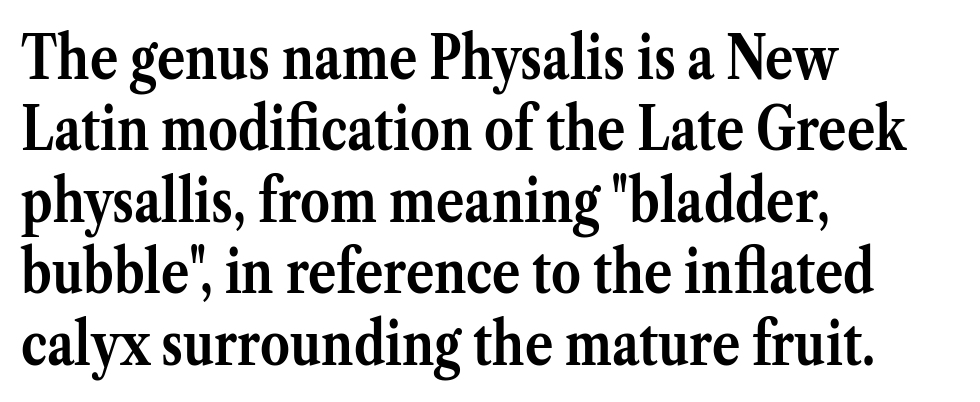
The image shows 59 px semibold serif type, upright; set left-aligned, line spacing 1.21x, normal letter spacing, not underlined; medium stroke contrast and a medium x-height.
